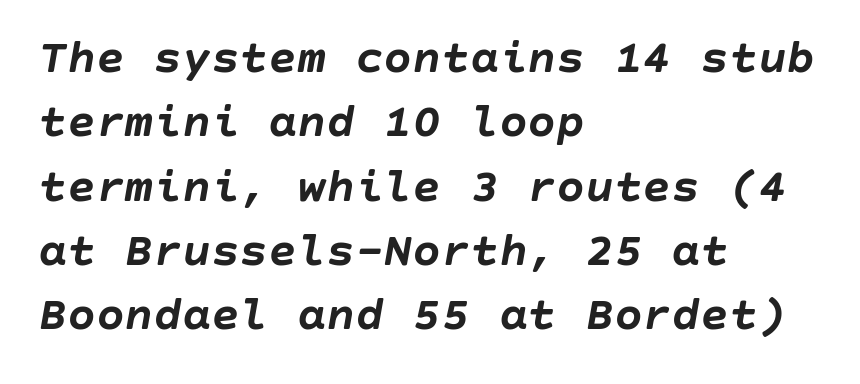
Q: Is the text bold? A: Yes.
Q: Is the text italic (slanted)? A: Yes, it leans right by about 10 degrees.
Q: Is the text underlined? A: No.
Q: How is the paragraph aligned? A: Left-aligned.
Q: Is the spacing between letters normal or unusually wide? A: Normal.
Q: Is the spacing between lines tight, normal or loose? A: Normal.
Q: Width (condensed, normal, or wide)? A: Normal.
Q: Stroke contrast? A: Low.
Q: x-height? A: Large.
